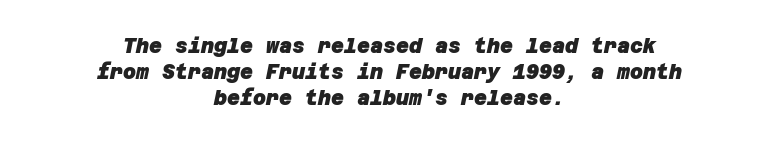
Layout note: lines centered. Look at the tracking — it's just the regular setting, nothing added. In terms of leading, this rendering sits right in the middle. Any mark beneath the type? The region is blank. How heavy is the stroke? Heavy — this is a bold.
